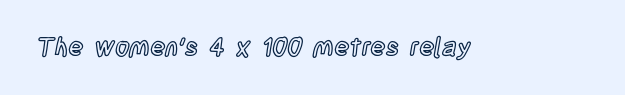
{"underline": "no", "letter_spacing": "normal", "letter_spacing_em": 0.0, "glyph_px": 25}
